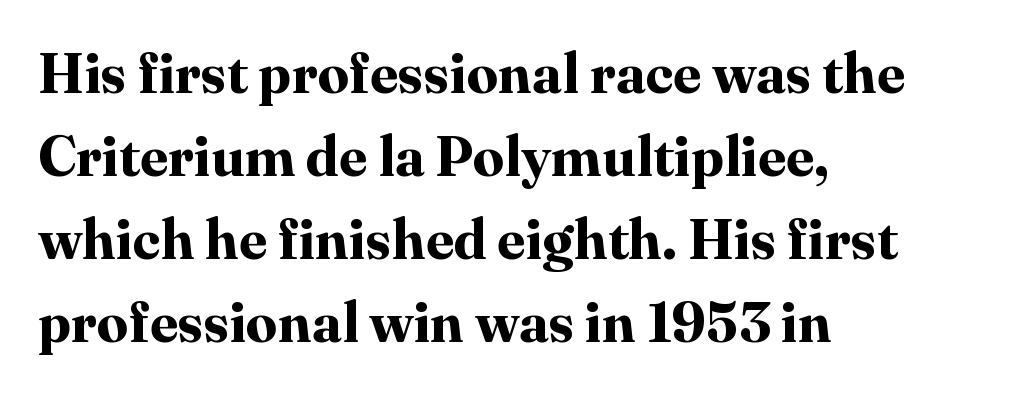
The image shows 56 px bold serif type, upright; set left-aligned, normal line spacing (1.48x), normal letter spacing, not underlined; high stroke contrast and a medium x-height.
